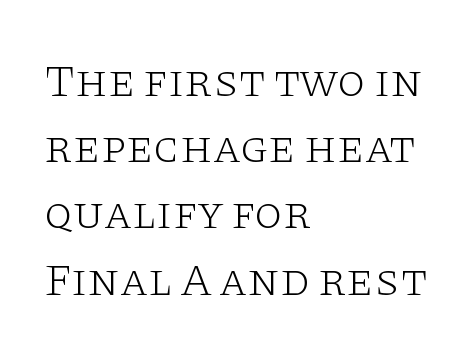
The image shows 46 px light, wide serif type, upright; set left-aligned, normal line spacing (1.44x), normal letter spacing, not underlined; low stroke contrast and a large x-height.
